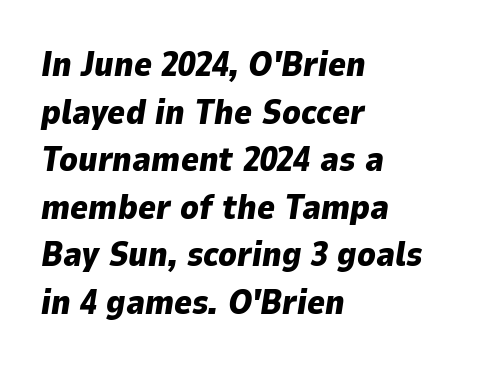
Q: Is the text bold? A: Yes.
Q: Is the text italic (slanted)? A: Yes, it leans right by about 9 degrees.
Q: Is the text underlined? A: No.
Q: How is the paragraph aligned? A: Left-aligned.
Q: Is the spacing between letters normal or unusually wide? A: Normal.
Q: Is the spacing between lines tight, normal or loose? A: Normal.
Q: Width (condensed, normal, or wide)? A: Normal.
Q: Stroke contrast? A: Low.
Q: x-height? A: Medium.
Q: Monospaced? A: No.
